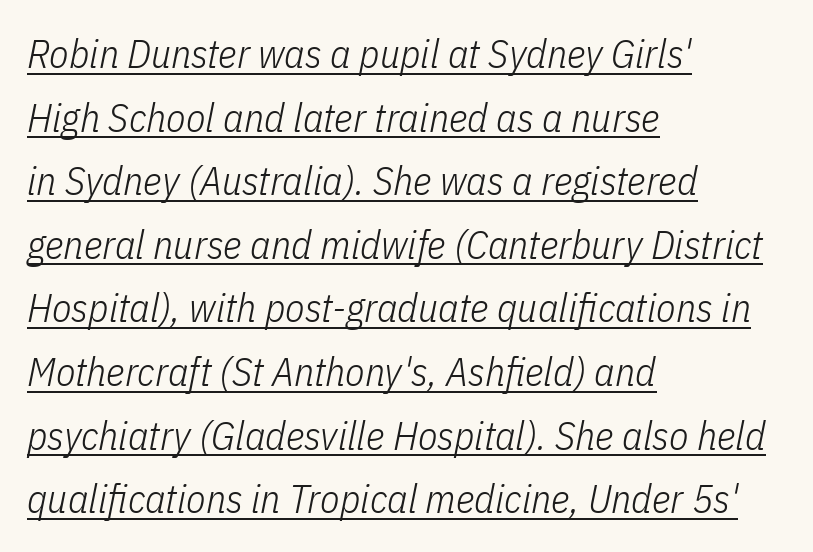
This sample has the flowing, uneven cadence of proportional lettering. Letters have the restrained weight of plain body copy at most. Each new line begins a customary step beneath the previous one. Notice how the stems are inclined rather than vertical — that's the hallmark of italics. The letters sit at their default tracking, neither squeezed nor spread. Underline: present.
